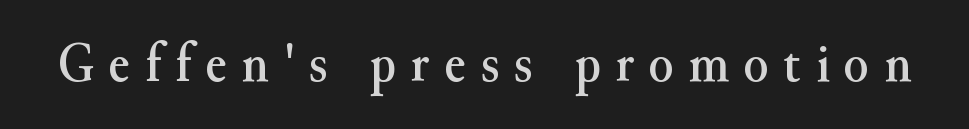
{"serif": "yes", "italic": "no", "width": "normal", "stroke_contrast": "medium", "x_height": "small", "monospaced": "no", "underline": "no", "letter_spacing": "wide", "letter_spacing_em": 0.26, "glyph_px": 57}
